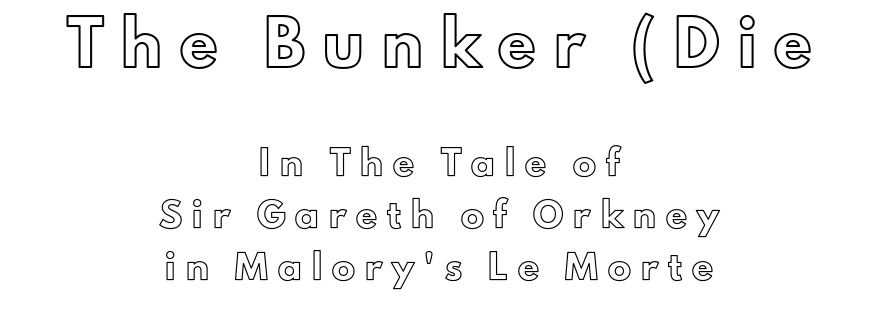
Q: Is the text italic (slanted)? A: No, it is upright.
Q: Is the text underlined? A: No.
Q: How is the paragraph aligned? A: Centered.
Q: Is the spacing between letters normal or unusually wide? A: Unusually wide.
Q: Is the spacing between lines tight, normal or loose? A: Loose.
Q: Which block of text is set in a larger size, the first (top) or the second (bottom)? A: The first (top) one.
Q: Width (condensed, normal, or wide)? A: Normal.
Q: x-height? A: Small.
Q: Monospaced? A: No.
